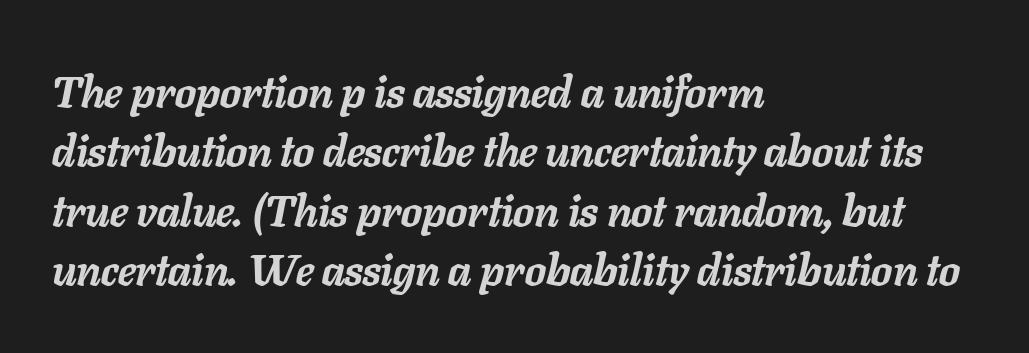
{"italic": "yes", "lean": "right", "slant_degrees": 11, "bold": "yes", "weight": "semibold", "width": "normal", "stroke_contrast": "low", "x_height": "medium", "monospaced": "no", "underline": "no", "align": "left", "line_spacing": "normal", "line_spacing_ratio": 1.35, "letter_spacing": "normal", "letter_spacing_em": 0.0, "glyph_px": 44}
